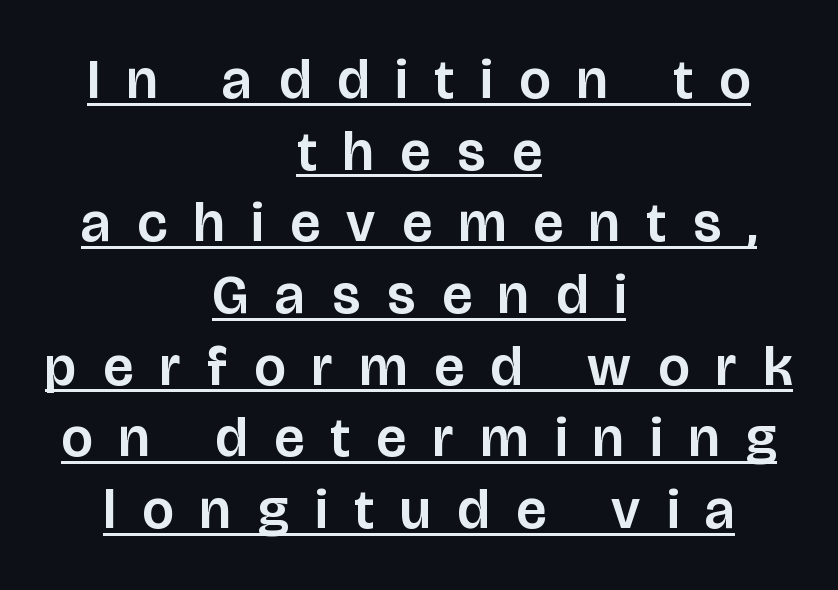
Italic? Not at all — the glyphs are vertical. Does the copy run flush right? No — it is centered line by line. Tracking here is generous; glyphs stand well apart from one another. Grotesque or geometric, the face here clearly has no serifs. The glyphs are accompanied by a horizontal stroke just below them.
